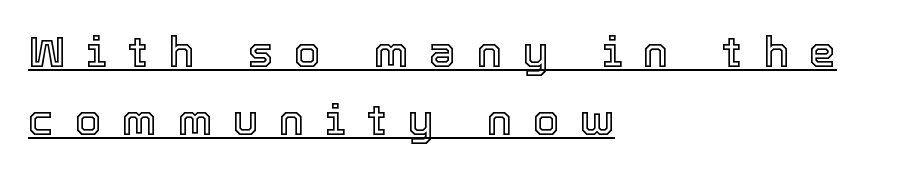
{"italic": "no", "width": "normal", "x_height": "medium", "monospaced": "no", "underline": "yes", "align": "left", "line_spacing": "normal", "line_spacing_ratio": 1.57, "letter_spacing": "wide", "letter_spacing_em": 0.48, "glyph_px": 43}
